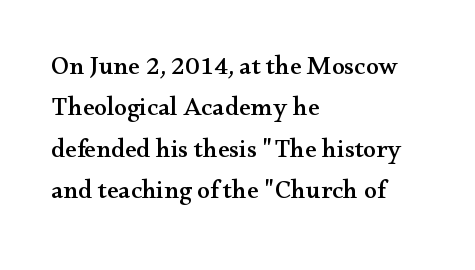
Honestly, there is no underline to notice here at all. Nothing unusual about the tracking: characters are spaced as the font intends. These lines stack with their left ends in a neat column. Posture: vertical. Normally led — the rows are evenly, conventionally spaced.
